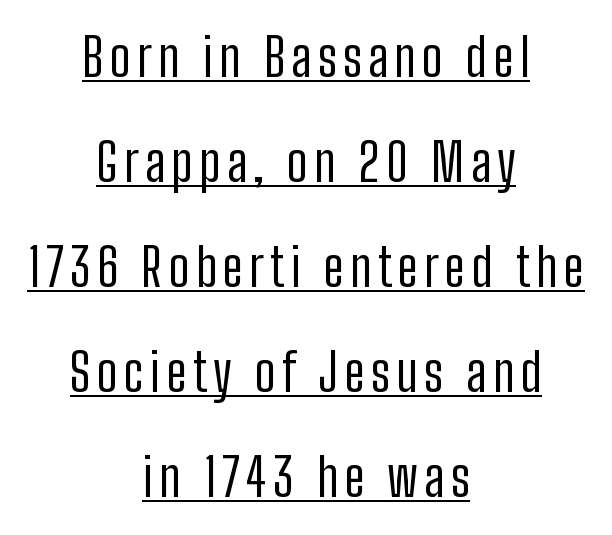
The image shows 52 px regular-weight, condensed sans-serif type, upright; set centered, loose line spacing (2.02x), underlined; low stroke contrast and a medium x-height.
